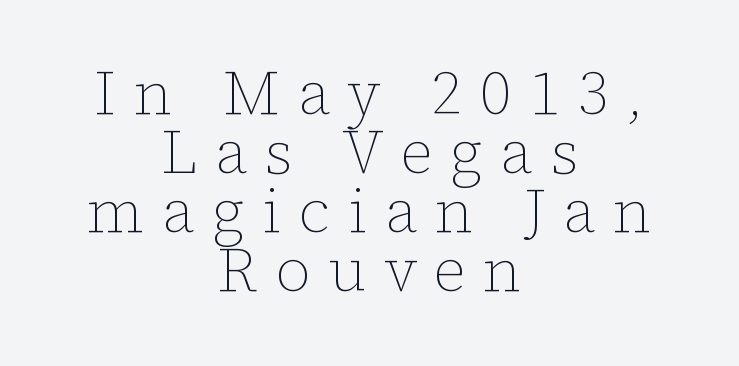
{"italic": "no", "bold": "no", "weight": "thin", "width": "normal", "stroke_contrast": "low", "x_height": "medium", "monospaced": "no", "underline": "no", "align": "center", "line_spacing": "tight", "line_spacing_ratio": 0.95, "letter_spacing": "wide", "letter_spacing_em": 0.28, "glyph_px": 62}
